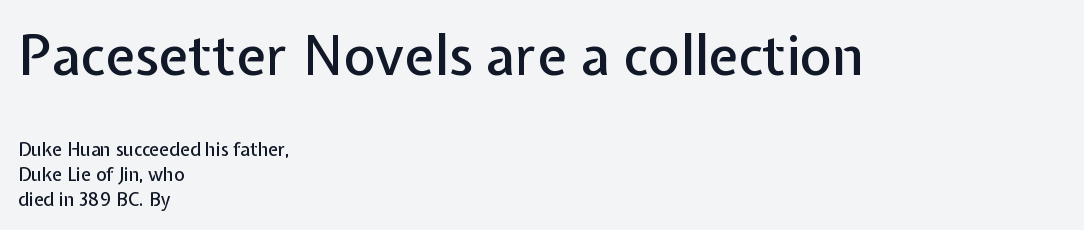
{"serif": "no", "italic": "no", "width": "normal", "stroke_contrast": "low", "x_height": "medium", "monospaced": "no", "underline": "no", "align": "left", "line_spacing": "normal", "line_spacing_ratio": 1.37, "letter_spacing": "normal", "letter_spacing_em": 0.0, "larger_block": "first", "size_ratio": 3.06, "glyph_px": 55}
